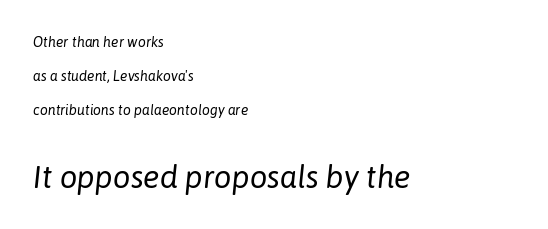
Compared with typical paragraphs, the rows here are farther apart. When letters slant like this, we call the style italic. Character widths vary here, with narrow letters taking less room than wide ones. Quick note: underline off. Does extra space separate the letters? No, they use regular spacing. Type size steps up from the first block to the second.
